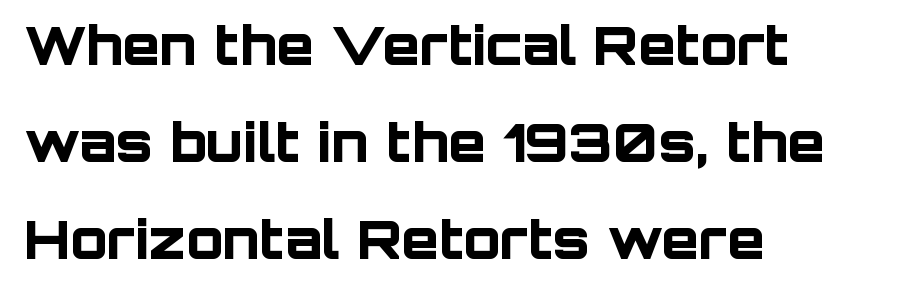
Typographic density is high because the face is bold. Any mark beneath the type? The region is blank. The paragraph has a hard left edge and a soft right edge. The rendering uses natural spacing where letterforms have individual widths. Characters remain perfectly vertical along every line. The letters sit at their default tracking, neither squeezed nor spread.
